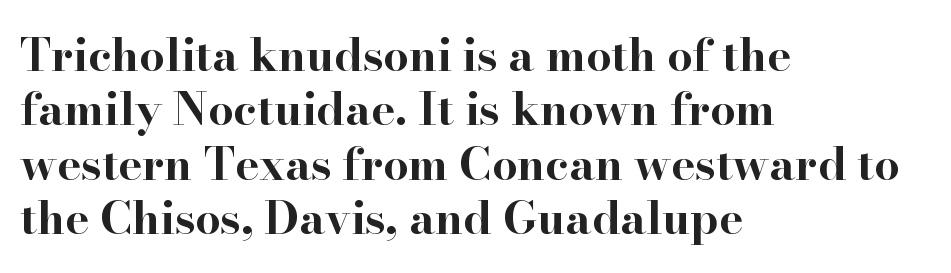
Think of a printed novel: that variable character pitch is what you see here. The specimen omits any rule beneath the text block's lines. Compared with typical body copy, the letter spacing here is the same. Casual observation: everything's shoved over to the left. Note: serifs present on the glyphs.
